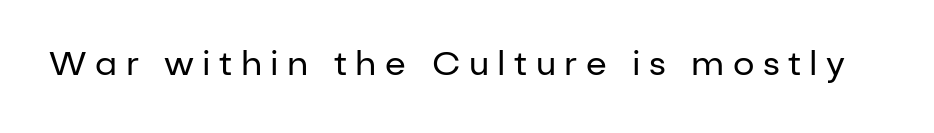
Q: Is the text bold? A: No.
Q: Is the text italic (slanted)? A: No, it is upright.
Q: Is the typeface a serif or a sans-serif typeface? A: Sans-serif.
Q: Is the text underlined? A: No.
Q: Is the spacing between letters normal or unusually wide? A: Unusually wide.
Q: Width (condensed, normal, or wide)? A: Normal.
Q: Stroke contrast? A: Low.
Q: x-height? A: Medium.
Q: Monospaced? A: No.
